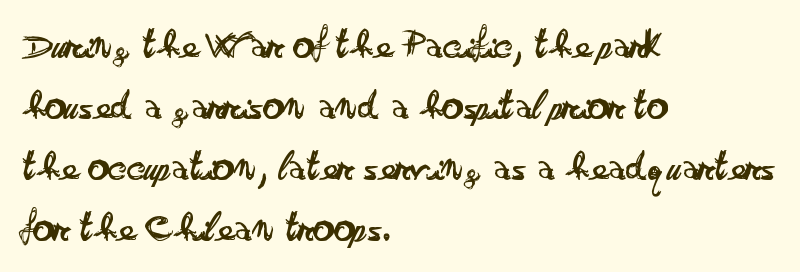
Q: Is the text bold? A: No.
Q: Is the text italic (slanted)? A: No, it is upright.
Q: Is the typeface a serif or a sans-serif typeface? A: Sans-serif.
Q: Is the text underlined? A: No.
Q: How is the paragraph aligned? A: Left-aligned.
Q: Is the spacing between letters normal or unusually wide? A: Normal.
Q: Is the spacing between lines tight, normal or loose? A: Normal.
Q: Width (condensed, normal, or wide)? A: Wide.
Q: Stroke contrast? A: Low.
Q: x-height? A: Small.
Q: Monospaced? A: No.
